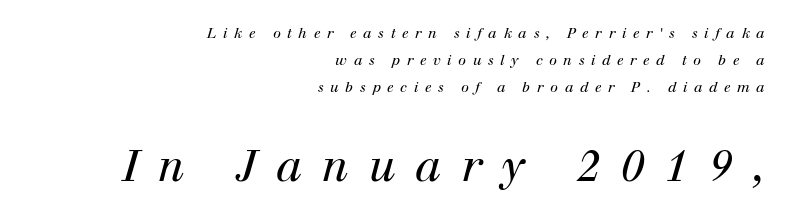
Q: Is the text bold? A: No.
Q: Is the text italic (slanted)? A: Yes, it leans right by about 12 degrees.
Q: Is the typeface a serif or a sans-serif typeface? A: Serif.
Q: Is the text underlined? A: No.
Q: How is the paragraph aligned? A: Right-aligned.
Q: Is the spacing between letters normal or unusually wide? A: Unusually wide.
Q: Is the spacing between lines tight, normal or loose? A: Loose.
Q: Which block of text is set in a larger size, the first (top) or the second (bottom)? A: The second (bottom) one.
Q: Width (condensed, normal, or wide)? A: Normal.
Q: Stroke contrast? A: High.
Q: x-height? A: Medium.
Q: Monospaced? A: No.
